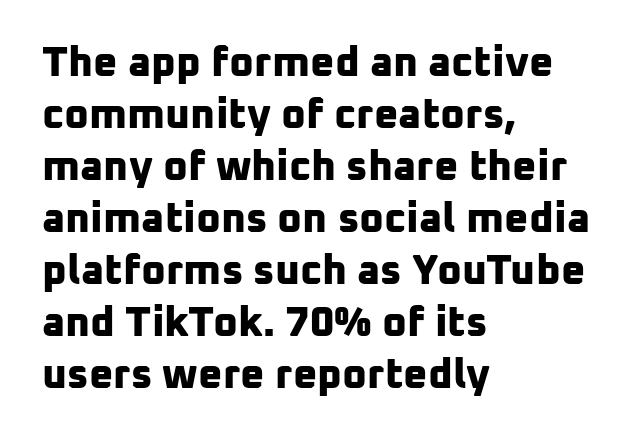
The image shows 42 px bold sans-serif type; set left-aligned, line spacing 1.24x, normal letter spacing, not underlined; low stroke contrast and a medium x-height.
